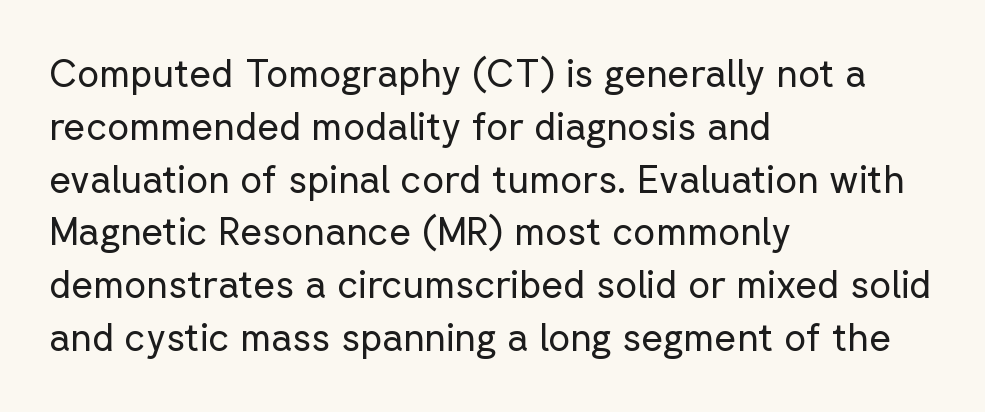
Q: Is the text bold? A: No.
Q: Is the text italic (slanted)? A: No, it is upright.
Q: Is the typeface a serif or a sans-serif typeface? A: Sans-serif.
Q: Is the text underlined? A: No.
Q: How is the paragraph aligned? A: Left-aligned.
Q: Is the spacing between letters normal or unusually wide? A: Normal.
Q: Is the spacing between lines tight, normal or loose? A: Normal.
Q: Width (condensed, normal, or wide)? A: Normal.
Q: Stroke contrast? A: Low.
Q: x-height? A: Medium.
Q: Monospaced? A: No.
